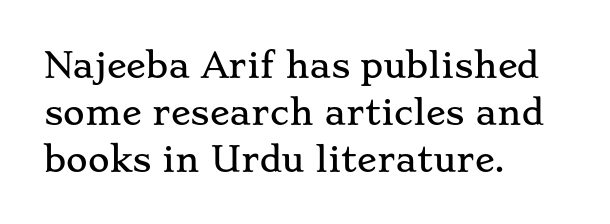
The image shows 33 px wide serif type, upright; set left-aligned, normal line spacing (1.42x), normal letter spacing, not underlined; low stroke contrast and a small x-height.
